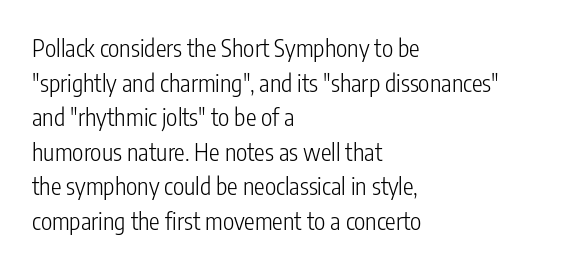
Regarding leading, the lines here are spaced in the standard way. The letters look calm and open, with moderate or lighter stems. Layout note: lines flush left. The rendering keeps characters at their native spacing. The lettering stays uniformly vertical, giving the passage a roman look. Underline: absent.
